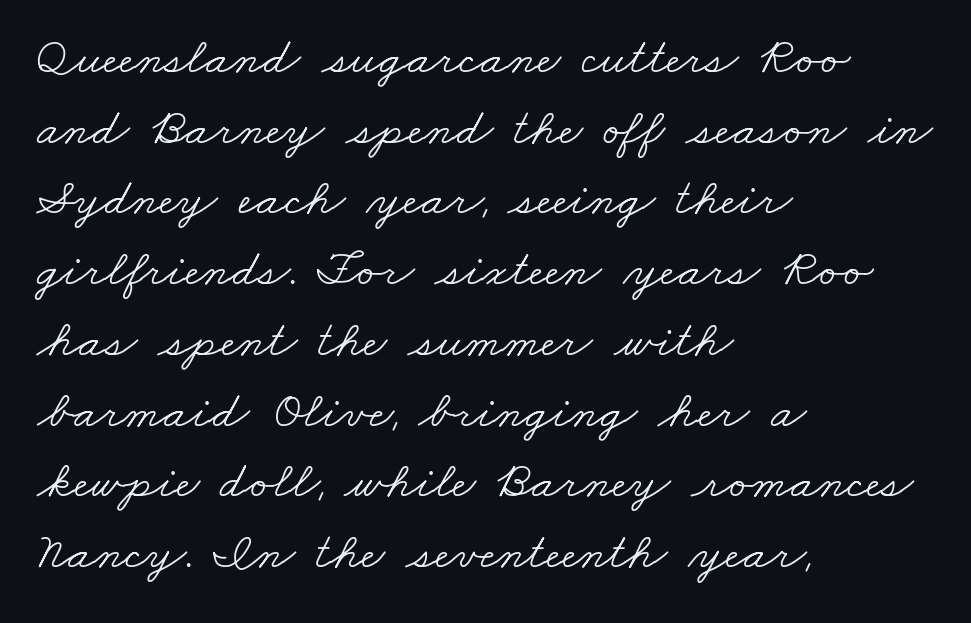
{"serif": "yes", "bold": "no", "weight": "light", "width": "wide", "stroke_contrast": "low", "x_height": "small", "monospaced": "no", "underline": "no", "align": "left", "line_spacing": "normal", "line_spacing_ratio": 1.36, "letter_spacing": "normal", "letter_spacing_em": 0.0, "glyph_px": 52}
